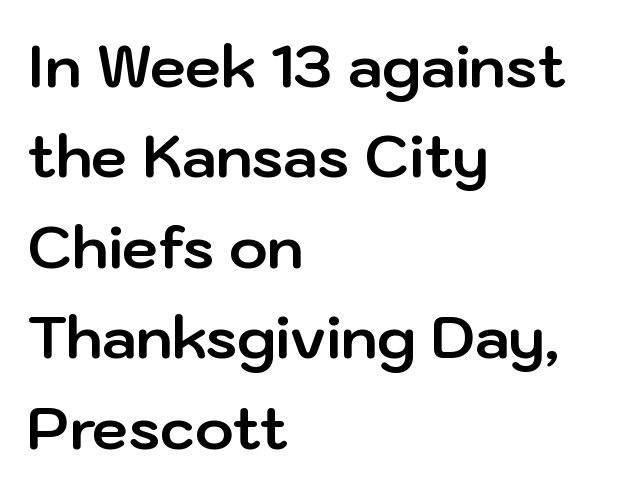
{"serif": "no", "italic": "no", "bold": "yes", "weight": "bold", "width": "normal", "stroke_contrast": "low", "x_height": "medium", "monospaced": "no", "underline": "no", "align": "left", "line_spacing": "normal", "line_spacing_ratio": 1.56, "letter_spacing": "normal", "letter_spacing_em": 0.0, "glyph_px": 58}
